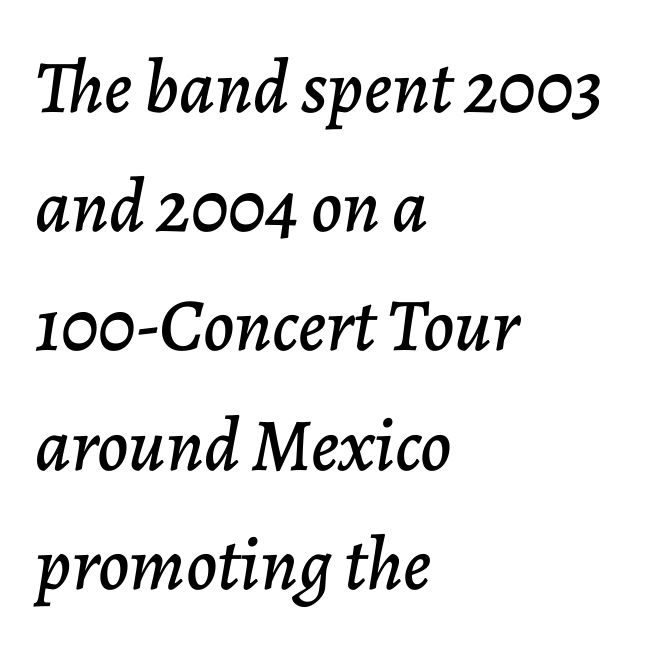
{"italic": "yes", "lean": "right", "slant_degrees": 7, "width": "normal", "stroke_contrast": "low", "x_height": "medium", "monospaced": "no", "underline": "no", "align": "left", "line_spacing": "normal", "line_spacing_ratio": 1.59, "letter_spacing": "normal", "letter_spacing_em": 0.0, "glyph_px": 75}
